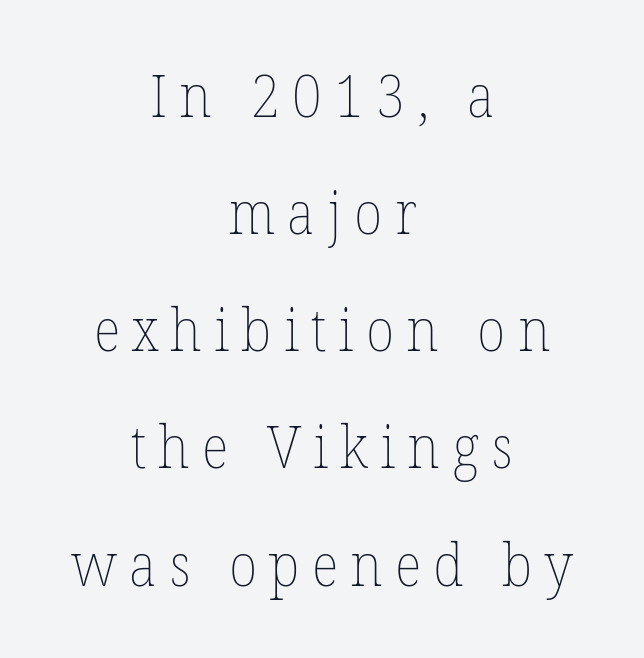
The letters look calm and open, with moderate or lighter stems. Style check: upright. The paragraph has two soft edges and a firm central axis. The type is letterspaced generously, with wide tracking.
